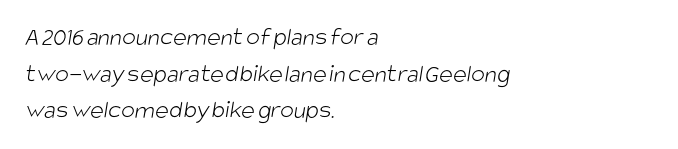
Q: Is the text bold? A: No.
Q: Is the text underlined? A: No.
Q: How is the paragraph aligned? A: Left-aligned.
Q: Is the spacing between letters normal or unusually wide? A: Normal.
Q: Is the spacing between lines tight, normal or loose? A: Normal.
